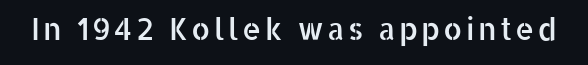
The image shows 30 px sans-serif type, upright; set not underlined; low stroke contrast and a medium x-height.
